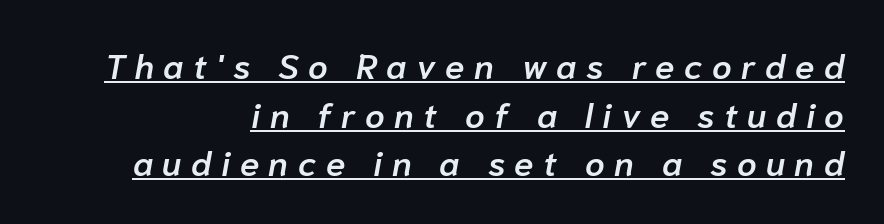
{"italic": "yes", "lean": "right", "slant_degrees": 10, "bold": "semi", "weight": "semibold", "width": "normal", "stroke_contrast": "low", "x_height": "medium", "monospaced": "no", "underline": "yes", "line_spacing": "normal", "line_spacing_ratio": 1.39, "letter_spacing": "wide", "letter_spacing_em": 0.27, "glyph_px": 35}
